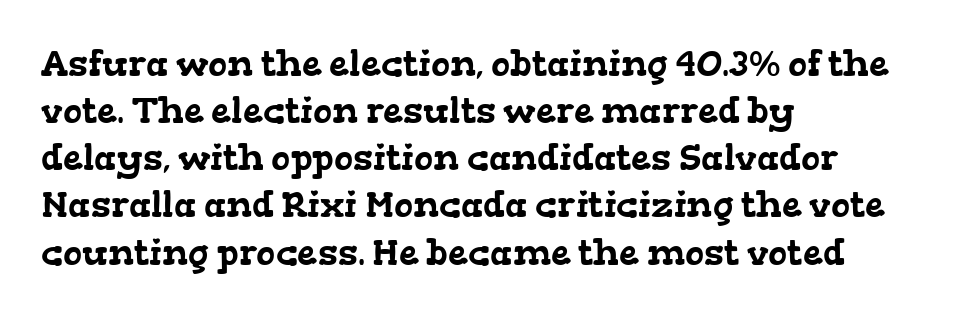
How are the letters spaced? Ordinarily, with no added tracking. A normal amount of white space separates one row of letters from the next. Underline: absent. The text was rendered using a seriffed face with decorative stroke endings.
